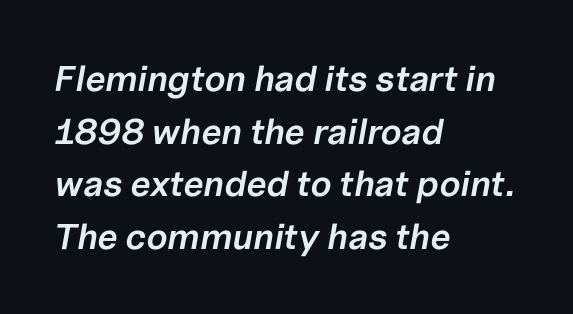
The image shows 36 px semibold type, italic (leaning right); set left-aligned, normal line spacing (1.46x), normal letter spacing, not underlined; low stroke contrast and a medium x-height.
